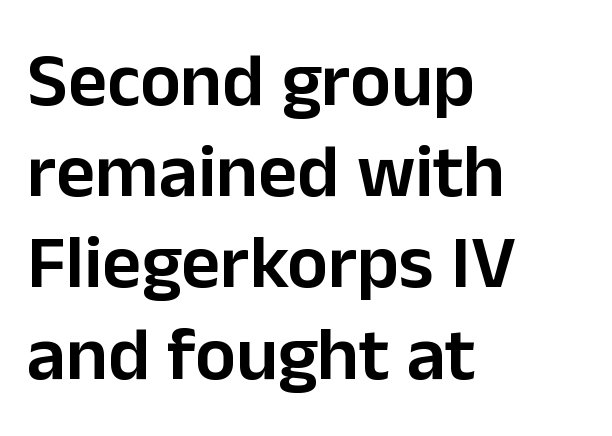
Q: Is the text bold? A: Semi-bold.
Q: Is the text italic (slanted)? A: No, it is upright.
Q: Is the typeface a serif or a sans-serif typeface? A: Sans-serif.
Q: Is the text underlined? A: No.
Q: How is the paragraph aligned? A: Left-aligned.
Q: Is the spacing between letters normal or unusually wide? A: Normal.
Q: Width (condensed, normal, or wide)? A: Normal.
Q: Stroke contrast? A: Low.
Q: x-height? A: Medium.
Q: Monospaced? A: No.
